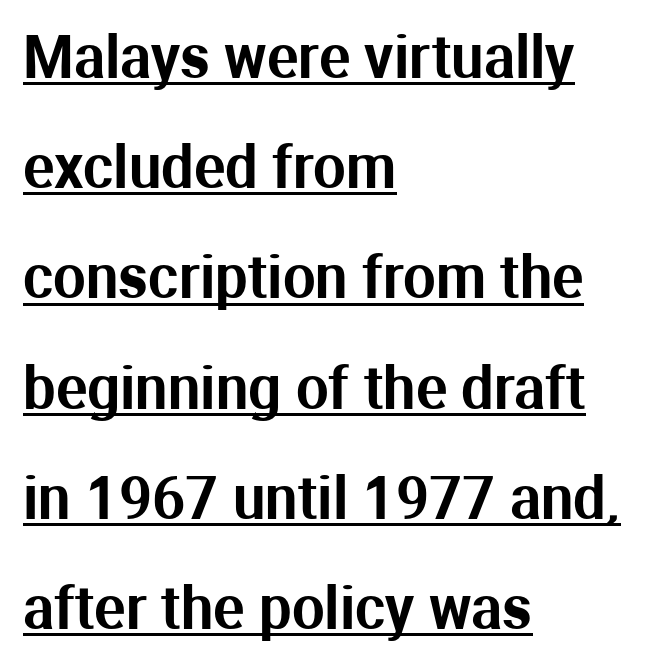
These lines are rendered in a variable-pitch font. Nope, no serifs anywhere on these letters. What's the leading like? Stretched, with rows far apart. The type sits square on the baseline with zero lean.
